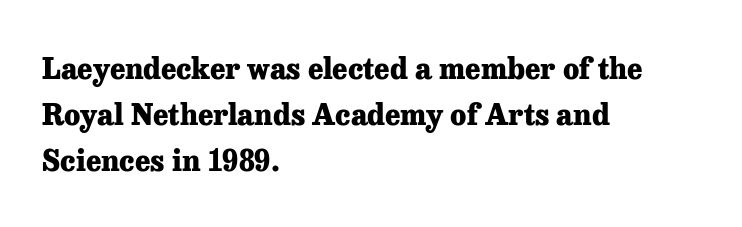
Q: Is the text bold? A: Yes.
Q: Is the text italic (slanted)? A: No, it is upright.
Q: Is the typeface a serif or a sans-serif typeface? A: Serif.
Q: Is the text underlined? A: No.
Q: How is the paragraph aligned? A: Left-aligned.
Q: Is the spacing between letters normal or unusually wide? A: Normal.
Q: Is the spacing between lines tight, normal or loose? A: Normal.
Q: Width (condensed, normal, or wide)? A: Normal.
Q: Stroke contrast? A: Low.
Q: x-height? A: Medium.
Q: Monospaced? A: No.
